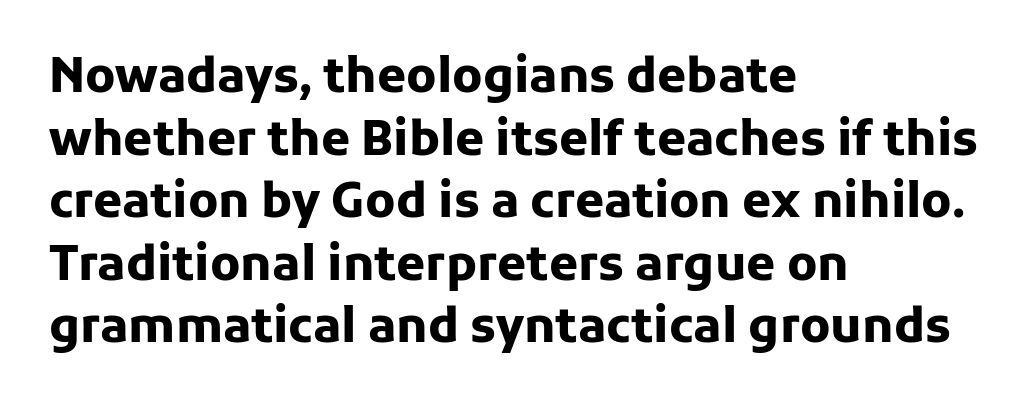
Q: Is the text bold? A: Yes.
Q: Is the text italic (slanted)? A: No, it is upright.
Q: Is the typeface a serif or a sans-serif typeface? A: Sans-serif.
Q: Is the text underlined? A: No.
Q: How is the paragraph aligned? A: Left-aligned.
Q: Is the spacing between letters normal or unusually wide? A: Normal.
Q: Is the spacing between lines tight, normal or loose? A: Normal.
Q: Width (condensed, normal, or wide)? A: Normal.
Q: Stroke contrast? A: Low.
Q: x-height? A: Medium.
Q: Monospaced? A: No.
